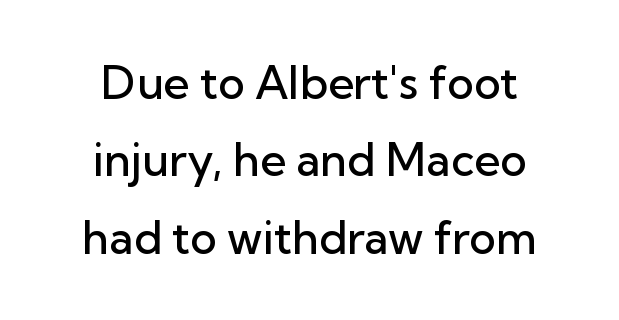
{"serif": "no", "italic": "no", "bold": "semi", "weight": "semibold", "width": "normal", "stroke_contrast": "low", "x_height": "medium", "monospaced": "no", "underline": "no", "align": "center", "line_spacing_ratio": 1.72, "letter_spacing": "normal", "letter_spacing_em": 0.0, "glyph_px": 45}
